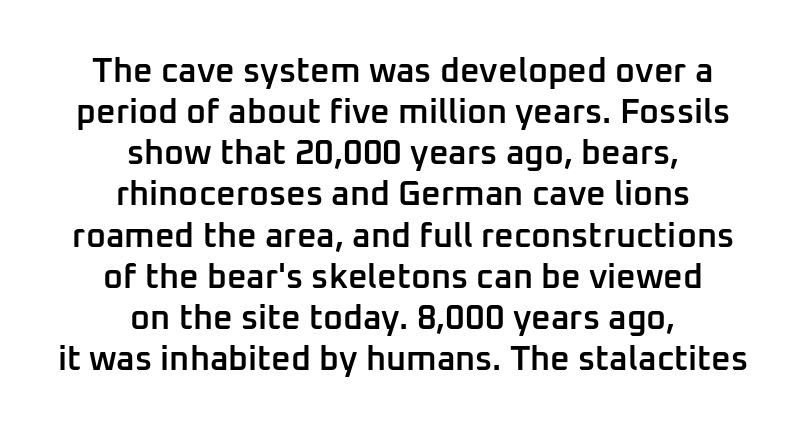
{"serif": "no", "italic": "no", "bold": "semi", "weight": "semibold", "width": "normal", "stroke_contrast": "low", "x_height": "medium", "monospaced": "no", "underline": "no", "align": "center", "line_spacing_ratio": 1.21, "letter_spacing": "normal", "letter_spacing_em": 0.0, "glyph_px": 34}
